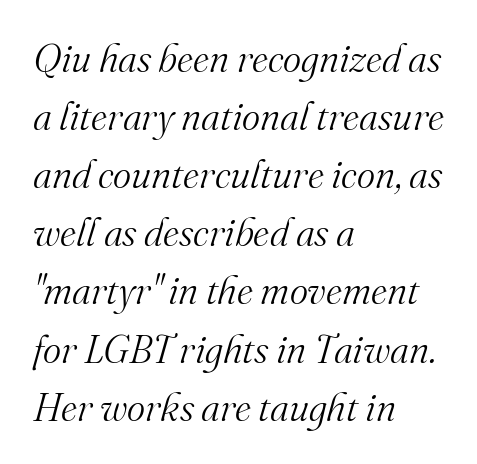
{"serif": "yes", "italic": "yes", "lean": "right", "slant_degrees": 16, "bold": "no", "weight": "light", "width": "normal", "stroke_contrast": "medium", "x_height": "small", "monospaced": "no", "underline": "no", "align": "left", "line_spacing": "normal", "line_spacing_ratio": 1.49, "letter_spacing": "normal", "letter_spacing_em": 0.0, "glyph_px": 39}
